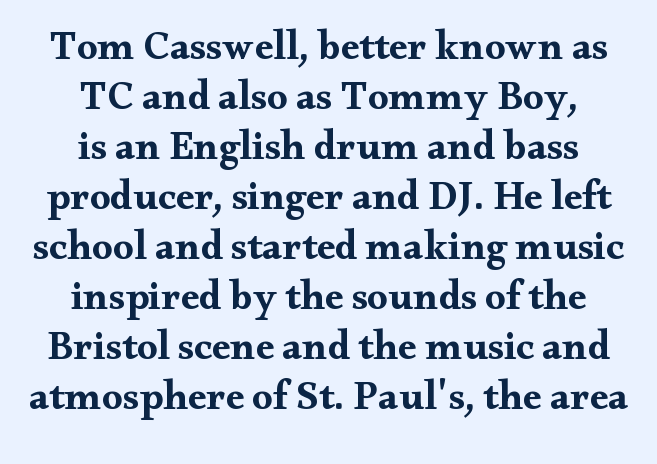
The passage shown is not underscored anywhere. Type style note: has serifs. The passage shown is typed in a proportional face where columns would drift. Visually the block forms a symmetrical silhouette, jagged on both flanks. Posture: upright roman. Compared with typical body copy, the letter spacing here is the same.
